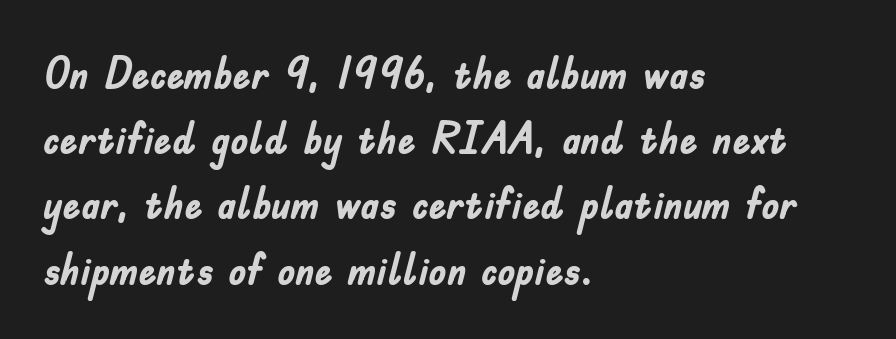
The font family rendered here belongs to the sans-serif group. This sample has the flowing, uneven cadence of proportional lettering. Compared with an ordinary text face, these strokes are far heavier — a full bold. This rendering leaves character spacing at its baseline value.
